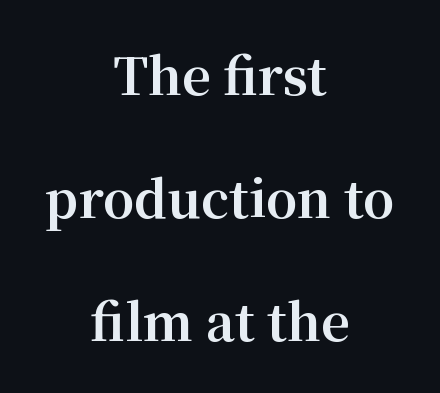
If you measured baseline to baseline, you'd find a long distance. A typesetter would mark this as roman, not italic. Type without underlining. Each letter keeps its own natural width here, so spacing adapts to shape.
